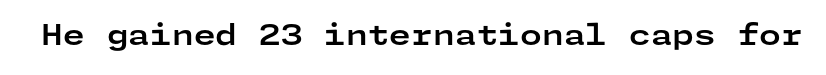
Q: Is the text bold? A: Yes.
Q: Is the text italic (slanted)? A: No, it is upright.
Q: Is the typeface a serif or a sans-serif typeface? A: Sans-serif.
Q: Is the text underlined? A: No.
Q: Is the spacing between letters normal or unusually wide? A: Normal.
Q: Width (condensed, normal, or wide)? A: Wide.
Q: Stroke contrast? A: Low.
Q: x-height? A: Medium.
